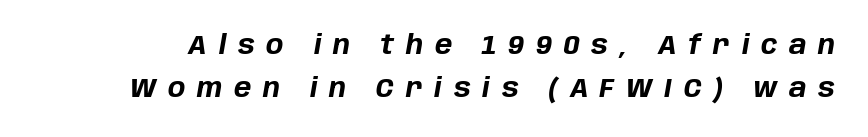
Does the lettering tilt? It does — this is italic. Display-style spreading of the glyphs; the letterfit is very open. The words here are not underlined. The passage shown stacks its lines at a standard gap. I'd describe the lettering as bold — thick and assertive.
